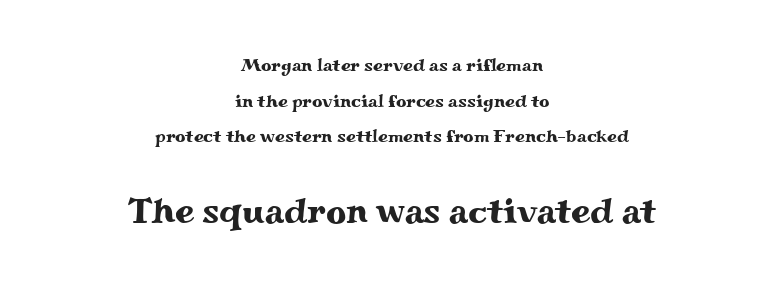
The image shows 35 px wide serif type, upright; set centered, loose line spacing (1.98x), normal letter spacing, not underlined; the second (bottom) block is 1.94x larger; medium stroke contrast and a small x-height.
